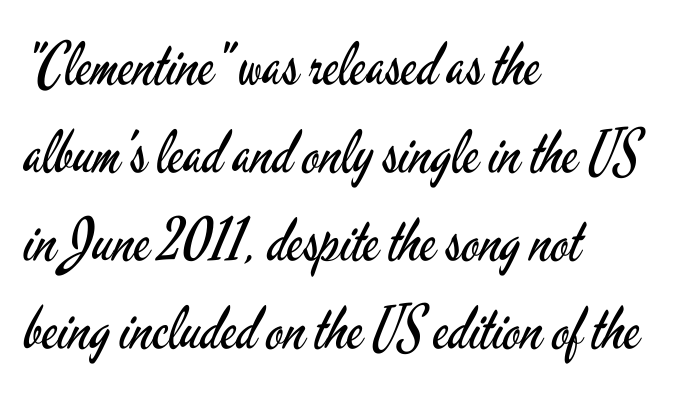
Q: Is the text bold? A: No.
Q: Is the text italic (slanted)? A: Yes.
Q: Is the typeface a serif or a sans-serif typeface? A: Sans-serif.
Q: Is the text underlined? A: No.
Q: How is the paragraph aligned? A: Left-aligned.
Q: Is the spacing between letters normal or unusually wide? A: Normal.
Q: Is the spacing between lines tight, normal or loose? A: Normal.
Q: Width (condensed, normal, or wide)? A: Condensed.
Q: Stroke contrast? A: Low.
Q: x-height? A: Small.
Q: Monospaced? A: No.
